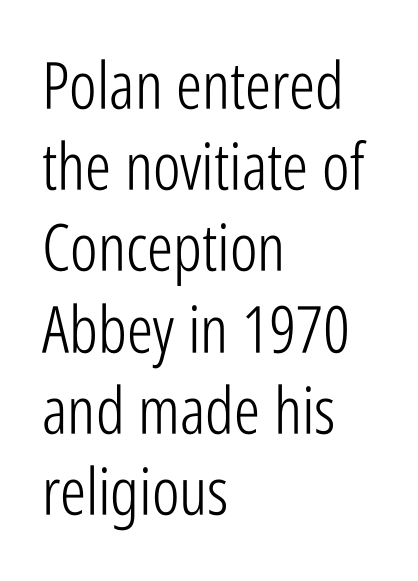
{"serif": "no", "italic": "no", "bold": "no", "weight": "light", "width": "condensed", "stroke_contrast": "low", "x_height": "medium", "monospaced": "no", "underline": "no", "align": "left", "line_spacing": "normal", "line_spacing_ratio": 1.25, "letter_spacing": "normal", "letter_spacing_em": 0.0, "glyph_px": 65}
